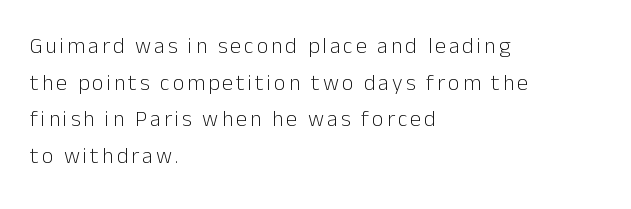
Glance below the letters and you will spot only blank space. Leading matches the norm, producing a regular column. A light-to-regular cut is what we see here. Italic? Not at all — the glyphs are vertical.
